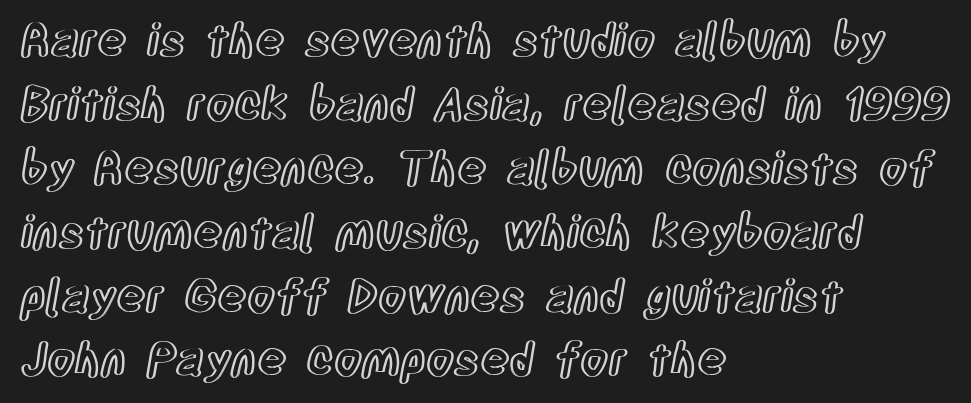
Each row of text sits above clean, open space. The passage shown stacks its lines at a standard gap. These lines are rendered in a variable-pitch font. Characters follow at the spacing the type designer built in.
